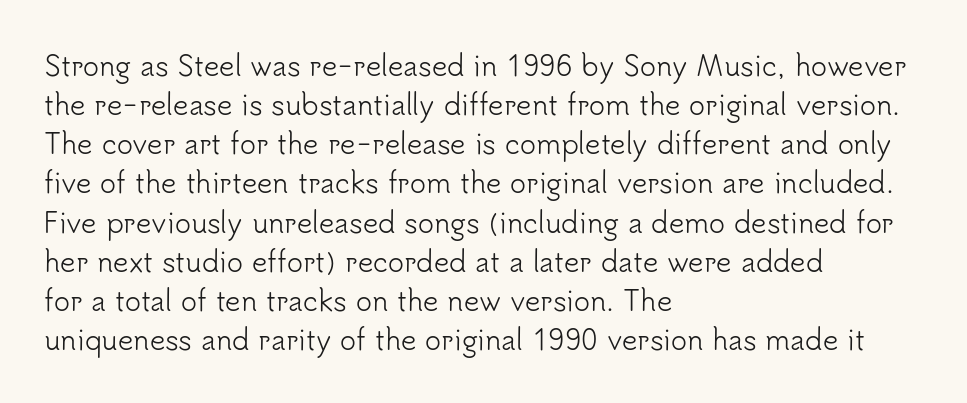
Default kerning and tracking; the words read as compact shapes. No heavy texture on the line: the type isn't bold. A roman cut, with each character standing at attention. Notice how the passage keeps a crisp vertical edge on the left only. Bare-footed words on every line.
